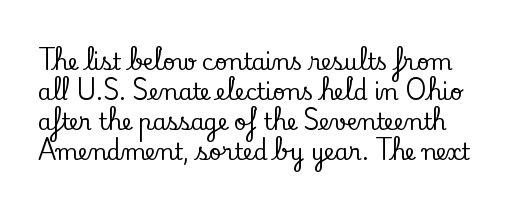
Words float on clear page, feet unadorned. Regular leading. When letters stand straight like this, we call the style roman or upright. Nothing unusual about the tracking: characters are spaced as the font intends.
